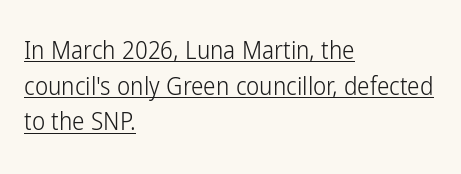
{"italic": "no", "bold": "no", "underline": "yes", "align": "left", "line_spacing": "normal", "line_spacing_ratio": 1.43, "letter_spacing": "normal", "letter_spacing_em": 0.0, "glyph_px": 25}
